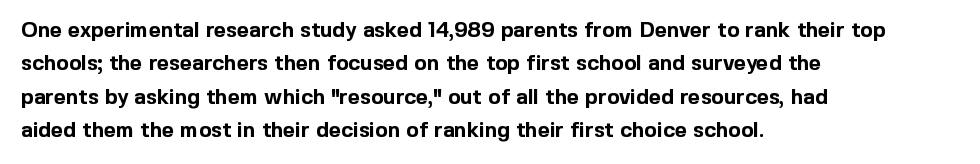
{"italic": "no", "bold": "yes", "underline": "no", "align": "left", "line_spacing": "normal", "line_spacing_ratio": 1.59, "letter_spacing": "normal", "letter_spacing_em": 0.0, "glyph_px": 21}
